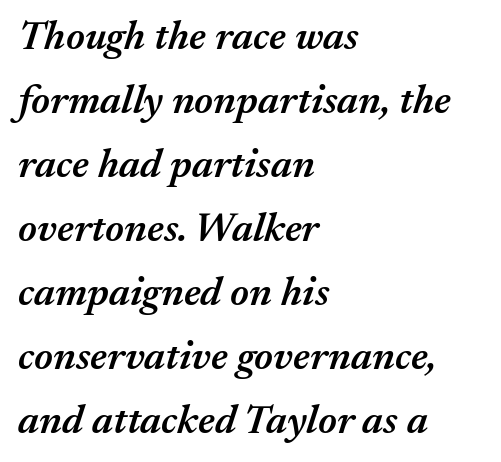
Q: Is the text bold? A: Semi-bold.
Q: Is the text italic (slanted)? A: Yes, it leans right by about 17 degrees.
Q: Is the text underlined? A: No.
Q: How is the paragraph aligned? A: Left-aligned.
Q: Is the spacing between letters normal or unusually wide? A: Normal.
Q: Is the spacing between lines tight, normal or loose? A: Normal.
Q: Width (condensed, normal, or wide)? A: Normal.
Q: Stroke contrast? A: Medium.
Q: x-height? A: Medium.
Q: Monospaced? A: No.
